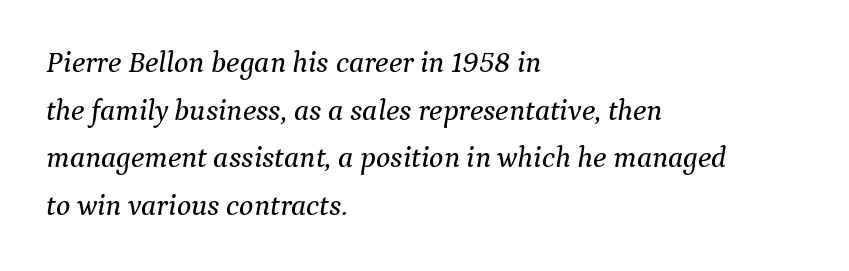
The image shows 30 px serif type, italic (leaning right); set left-aligned, normal line spacing (1.59x), normal letter spacing, not underlined; medium stroke contrast and a medium x-height.
